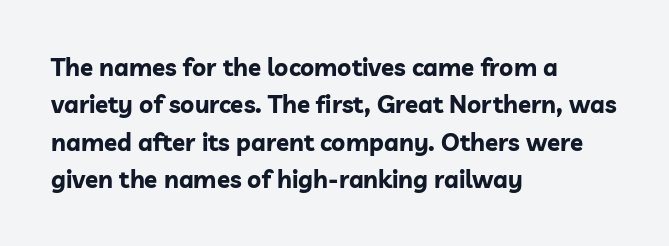
Underline: absent. Strokes here are thick enough to call this a true bold. This block has exactly the height ordinary leading produces. Standard letterfit; no display-style spreading of the glyphs. The lines are quadded left.
